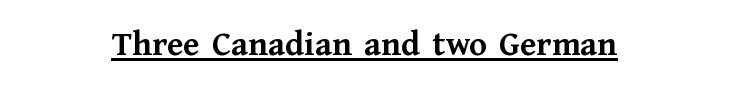
Q: Is the text bold? A: Yes.
Q: Is the text italic (slanted)? A: No, it is upright.
Q: Is the typeface a serif or a sans-serif typeface? A: Serif.
Q: Is the text underlined? A: Yes.
Q: How is the paragraph aligned? A: Centered.
Q: Is the spacing between letters normal or unusually wide? A: Normal.
Q: Width (condensed, normal, or wide)? A: Normal.
Q: Stroke contrast? A: Medium.
Q: x-height? A: Medium.
Q: Monospaced? A: No.
